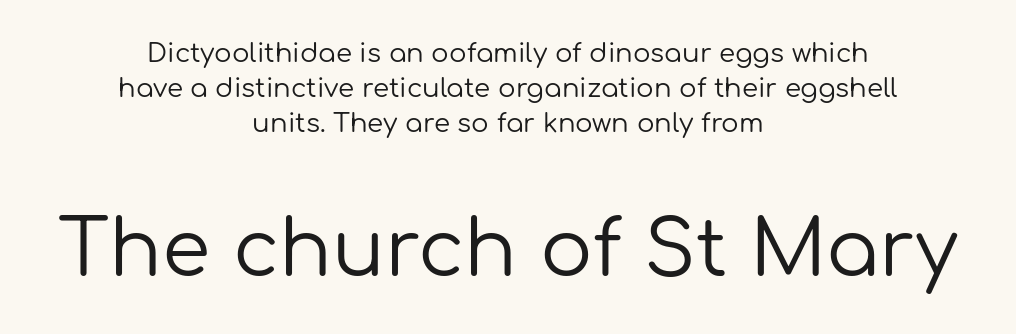
Q: Is the text bold? A: No.
Q: Is the text italic (slanted)? A: No, it is upright.
Q: Is the typeface a serif or a sans-serif typeface? A: Sans-serif.
Q: Is the text underlined? A: No.
Q: How is the paragraph aligned? A: Centered.
Q: Is the spacing between letters normal or unusually wide? A: Normal.
Q: Is the spacing between lines tight, normal or loose? A: Normal.
Q: Which block of text is set in a larger size, the first (top) or the second (bottom)? A: The second (bottom) one.
Q: Width (condensed, normal, or wide)? A: Normal.
Q: Stroke contrast? A: Low.
Q: x-height? A: Medium.
Q: Monospaced? A: No.
